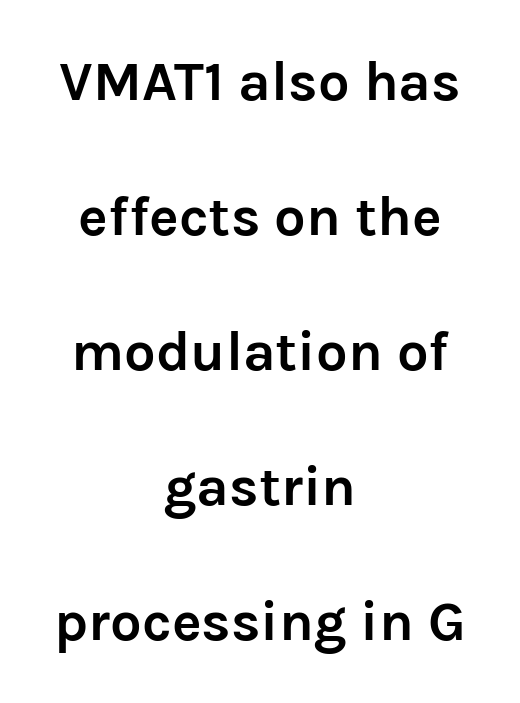
Q: Is the text bold? A: Yes.
Q: Is the text italic (slanted)? A: No, it is upright.
Q: Is the typeface a serif or a sans-serif typeface? A: Sans-serif.
Q: Is the text underlined? A: No.
Q: How is the paragraph aligned? A: Centered.
Q: Is the spacing between letters normal or unusually wide? A: Normal.
Q: Is the spacing between lines tight, normal or loose? A: Loose.
Q: Width (condensed, normal, or wide)? A: Normal.
Q: Stroke contrast? A: Low.
Q: x-height? A: Medium.
Q: Monospaced? A: No.
